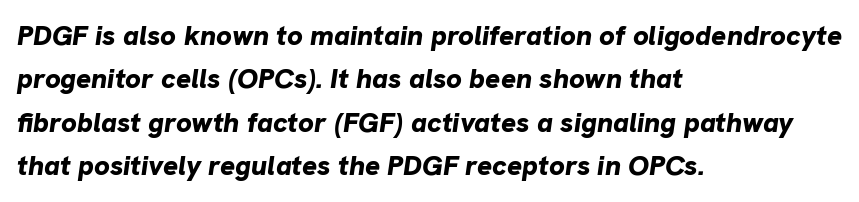
Q: Is the text bold? A: Yes.
Q: Is the text italic (slanted)? A: Yes, it leans right by about 8 degrees.
Q: Is the text underlined? A: No.
Q: How is the paragraph aligned? A: Left-aligned.
Q: Is the spacing between letters normal or unusually wide? A: Normal.
Q: Is the spacing between lines tight, normal or loose? A: Normal.
Q: Width (condensed, normal, or wide)? A: Normal.
Q: Stroke contrast? A: Low.
Q: x-height? A: Medium.
Q: Monospaced? A: No.
